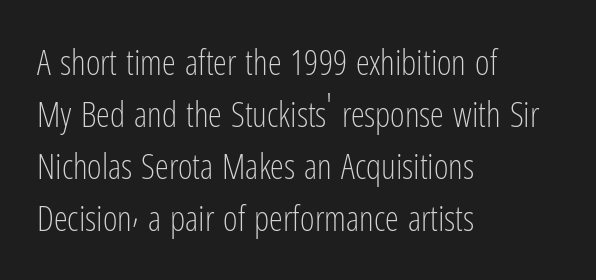
The image shows 35 px light, condensed sans-serif type, upright; set left-aligned, normal line spacing (1.49x), normal letter spacing, not underlined; low stroke contrast and a medium x-height.
